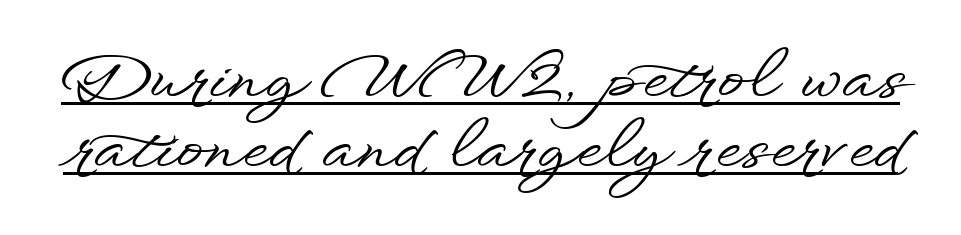
If you measured baseline to baseline, you'd find a short distance. The line texture is even and compact thanks to regular tracking. Somebody hit Ctrl+U on this one — the words are underlined. Spacing verdict: proportional, widths tailored to each character.
